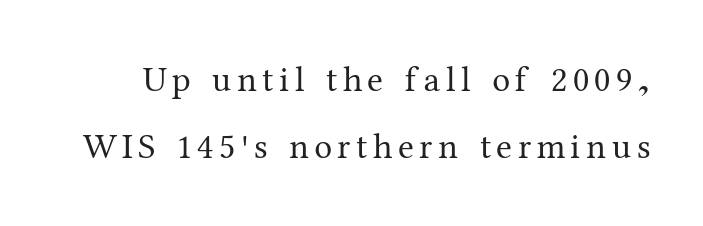
Q: Is the text bold? A: No.
Q: Is the text italic (slanted)? A: No, it is upright.
Q: Is the typeface a serif or a sans-serif typeface? A: Serif.
Q: Is the text underlined? A: No.
Q: Width (condensed, normal, or wide)? A: Normal.
Q: Stroke contrast? A: Medium.
Q: x-height? A: Medium.
Q: Monospaced? A: No.
